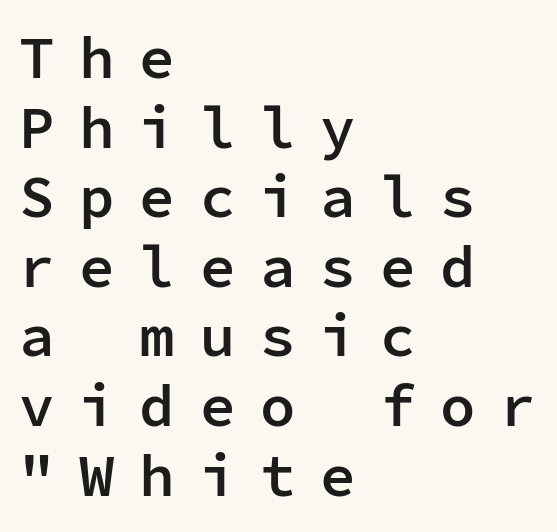
The image shows 59 px semibold sans-serif type, upright, monospaced; set left-aligned, line spacing 1.18x, unusually wide letter spacing (+0.42 em), not underlined; low stroke contrast and a medium x-height.
